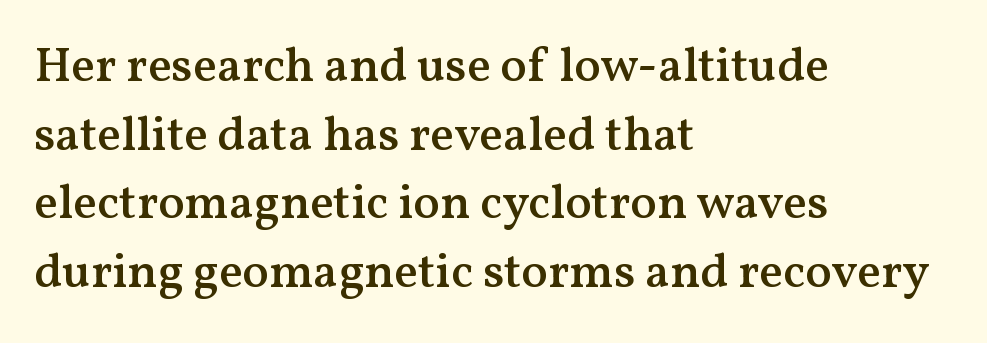
Which margin do the lines hug? The left one — the right edge is uneven. The rendering uses natural spacing where letterforms have individual widths. The lettering holds an erect, upright posture throughout. The typeface chosen for these lines features serifs.
